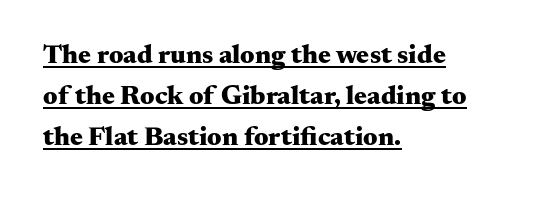
The image shows 27 px bold type, upright; set left-aligned, normal line spacing (1.52x), normal letter spacing, underlined.
